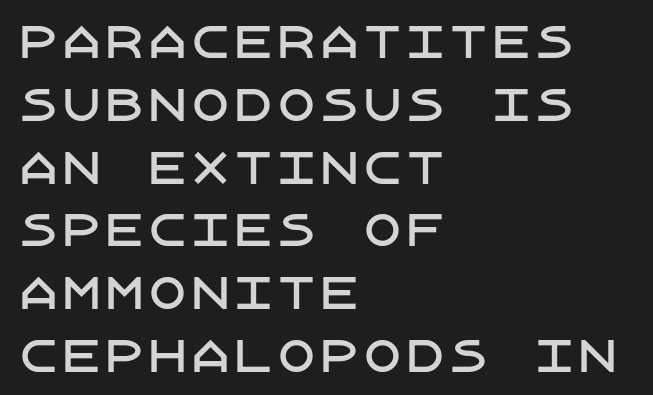
The image shows 43 px sans-serif type, upright; set left-aligned, normal line spacing (1.46x), normal letter spacing, not underlined; low stroke contrast and a large x-height.
